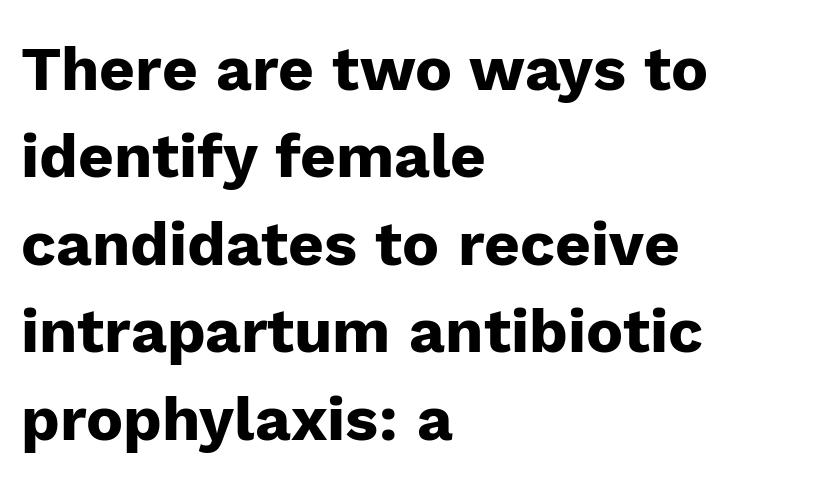
{"serif": "no", "italic": "no", "bold": "yes", "weight": "heavy", "width": "normal", "stroke_contrast": "low", "x_height": "medium", "monospaced": "no", "underline": "no", "align": "left", "line_spacing": "normal", "line_spacing_ratio": 1.41, "letter_spacing": "normal", "letter_spacing_em": 0.0, "glyph_px": 62}
